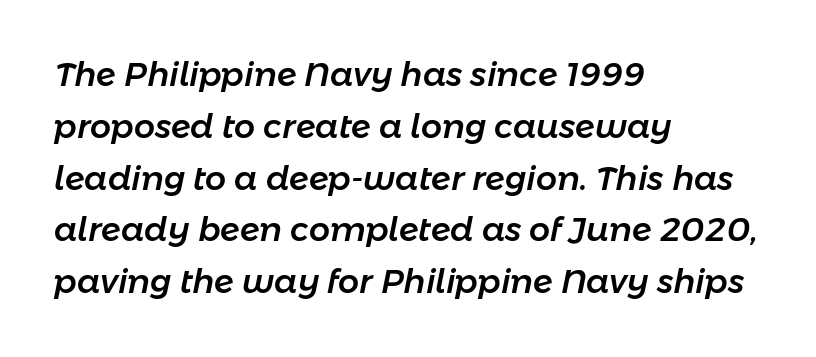
A classic flush-left, rag-right setting is used for this passage. The face used here is proportionally spaced, like ordinary book or web type. The glyphs are unaccompanied by any horizontal stroke below them. Notice how the stems are inclined rather than vertical — that's the hallmark of italics. In terms of leading, this rendering sits right in the middle. The letters sit at their default tracking, neither squeezed nor spread.
